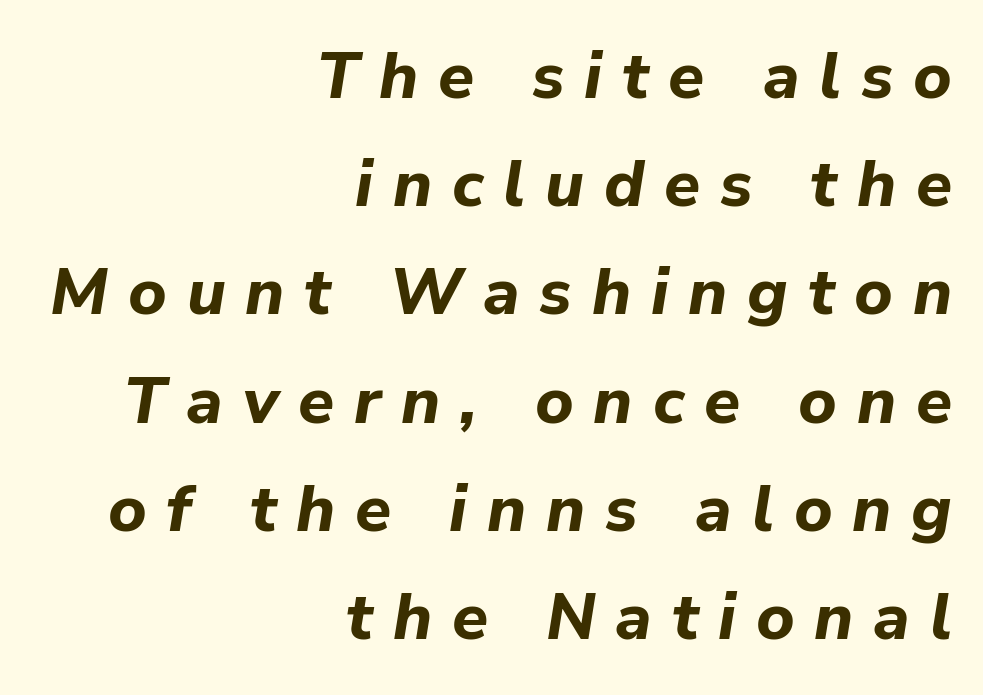
The image shows 66 px bold type, italic (leaning right); set right-aligned, normal line spacing (1.64x), unusually wide letter spacing (+0.3 em), not underlined; low stroke contrast and a medium x-height.
